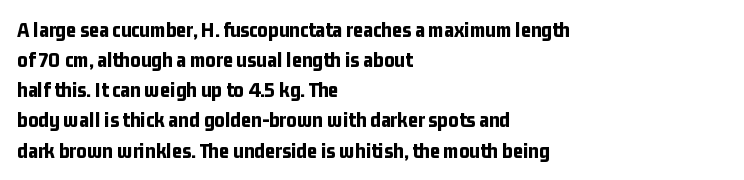
The image shows 22 px bold type, upright; set left-aligned, normal line spacing (1.37x), normal letter spacing, not underlined.
